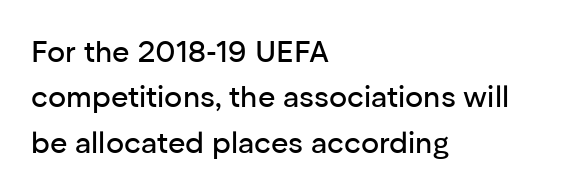
Q: Is the text italic (slanted)? A: No, it is upright.
Q: Is the typeface a serif or a sans-serif typeface? A: Sans-serif.
Q: Is the text underlined? A: No.
Q: How is the paragraph aligned? A: Left-aligned.
Q: Is the spacing between letters normal or unusually wide? A: Normal.
Q: Is the spacing between lines tight, normal or loose? A: Normal.
Q: Width (condensed, normal, or wide)? A: Normal.
Q: Stroke contrast? A: Low.
Q: x-height? A: Medium.
Q: Monospaced? A: No.
